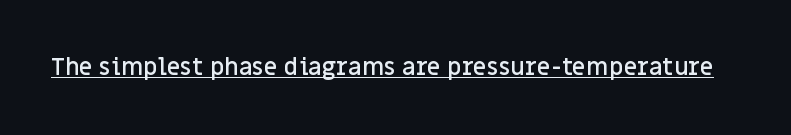
Designer's note — italics off, roman on. The horizontal fit of the characters is conventional and even. Is there an underline? Yes — a line sits under the letters. The characters look somewhat weighty, a semibold short of true bold.
